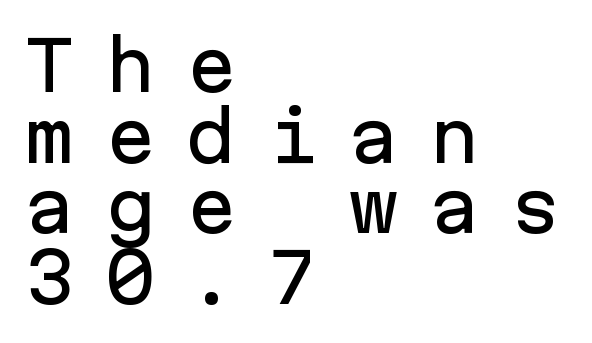
The rendering uses a small line-height, squeezing the rows. Alignment: flush left. Do the characters align in a grid? Yes, the font is monospaced. The glyphs in this specimen are sans serif. This rendering widens character spacing well past its baseline value.
